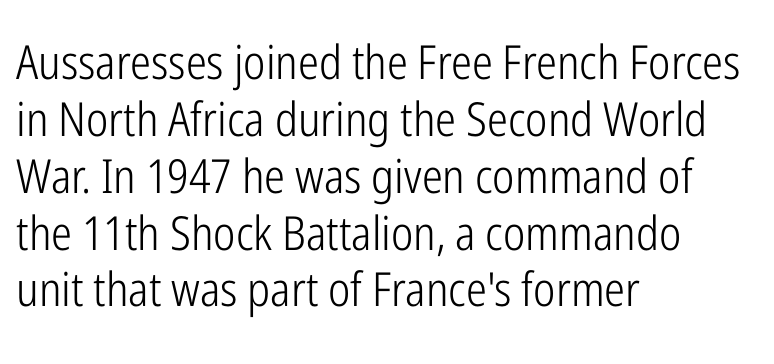
Type without underlining. The line texture is even and compact thanks to regular tracking. Each letter keeps its own natural width here, so spacing adapts to shape. Weight: regular or lighter.
